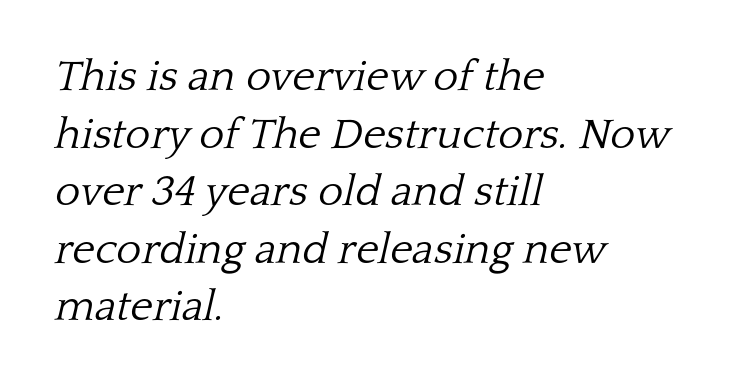
{"serif": "yes", "italic": "yes", "lean": "right", "slant_degrees": 13, "bold": "no", "weight": "light", "width": "normal", "stroke_contrast": "low", "x_height": "medium", "monospaced": "no", "underline": "no", "align": "left", "line_spacing": "normal", "line_spacing_ratio": 1.34, "letter_spacing": "normal", "letter_spacing_em": 0.0, "glyph_px": 43}
